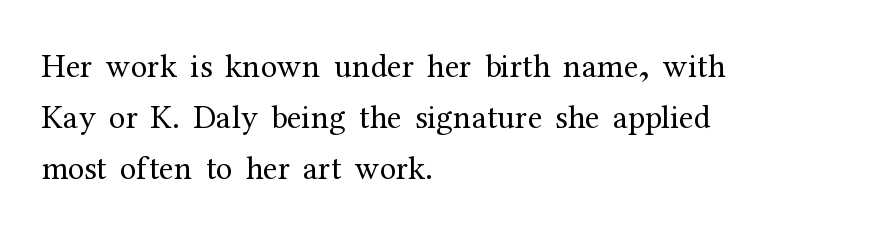
The image shows 33 px regular-weight serif type, upright; set left-aligned, normal line spacing (1.54x), normal letter spacing, not underlined; medium stroke contrast and a medium x-height.
